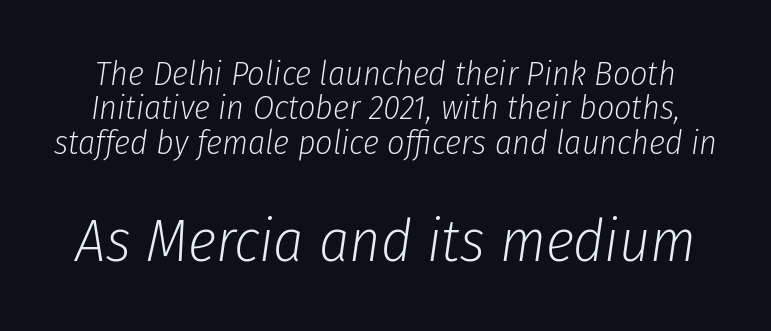
Character size in the trailing block exceeds that of the leading block. What stands out about the letter spacing? Nothing — it is the standard amount. Do the characters align in a grid? No, the font is proportional. The space directly below the letters is spotless. The passage shown is not bold in any degree.
